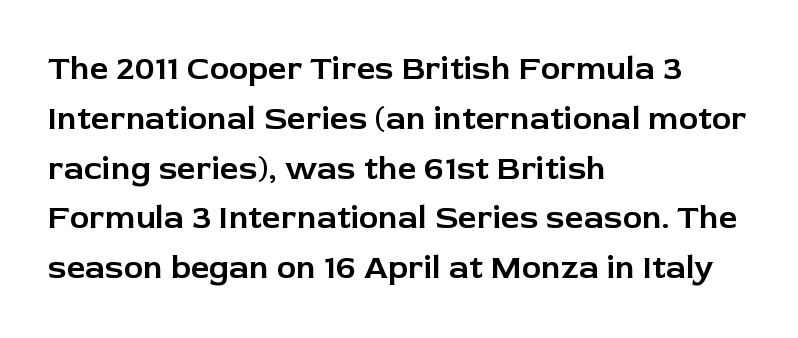
Proportional: the letters do not fall into vertical columns. A typesetter would call this leading conventional body-copy spacing. Underlining? Definitely not there. Designer's note — italics off, roman on. A classic flush-left, rag-right setting is used for this passage. What stands out about the letter spacing? Nothing — it is the standard amount.
